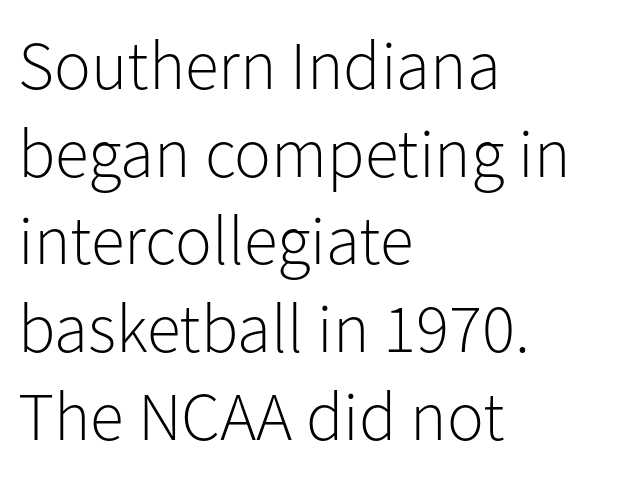
The type is set solid horizontally, with unmodified tracking. Ordinary non-slanted type is in use. The cut favours lightness, reaching ordinary text weight at its darkest. One glance says typical: line gaps are just what's usual. Does the copy run flush right? No — it runs flush left. Letters rest on an invisible, unmarked baseline.
